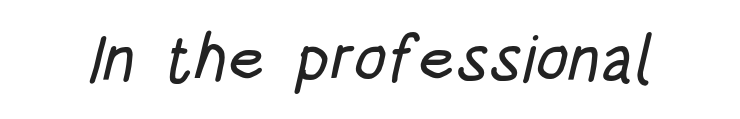
{"serif": "no", "width": "condensed", "stroke_contrast": "low", "x_height": "large", "monospaced": "no", "underline": "no", "letter_spacing": "normal", "letter_spacing_em": 0.0, "glyph_px": 65}
